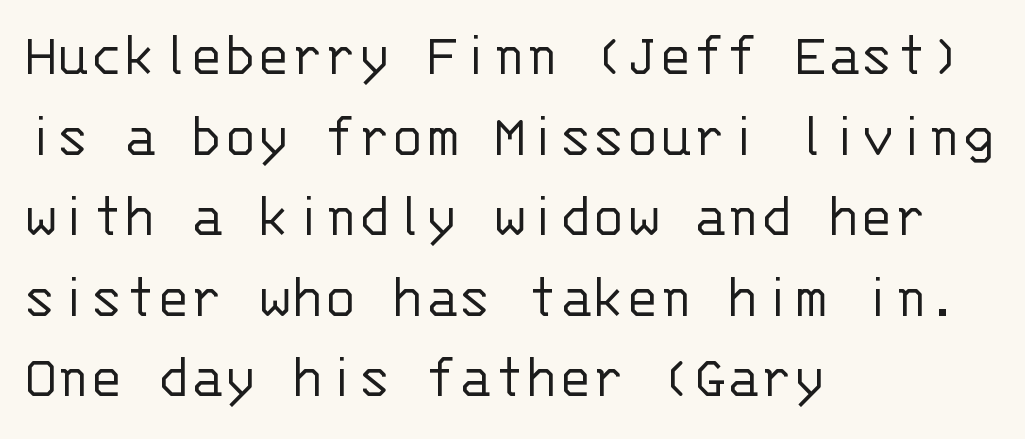
The paragraph has a hard left edge and a soft right edge. Decoration check: the copy has no underline. Think standard paragraph weight, or any step lighter than that. Whoever set this chose a conventional vertical rhythm.
